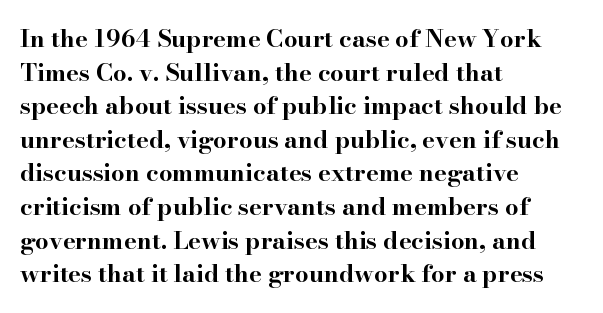
Any mark beneath the type? The region is blank. Regular leading. The face used here is rendered with its standard letterfit. These words are printed bold, with thick strokes throughout. Italic? Not at all — the glyphs are vertical. Left-aligned paragraph, ragged on the right.
